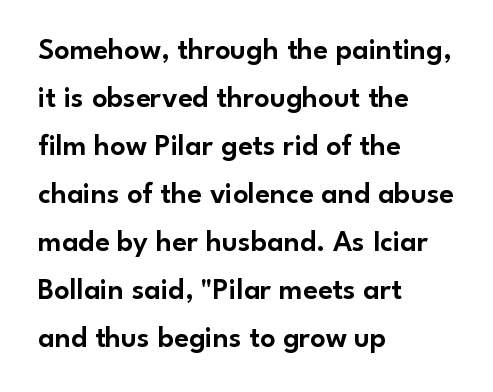
The image shows 30 px sans-serif type, upright; set left-aligned, normal line spacing (1.6x), normal letter spacing, not underlined; low stroke contrast and a small x-height.
